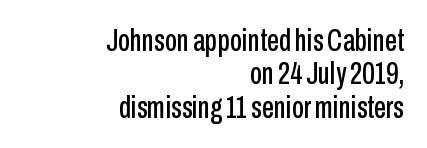
The image shows 31 px condensed sans-serif type, upright; set right-aligned, tight line spacing (1.08x), normal letter spacing, not underlined; low stroke contrast and a medium x-height.
